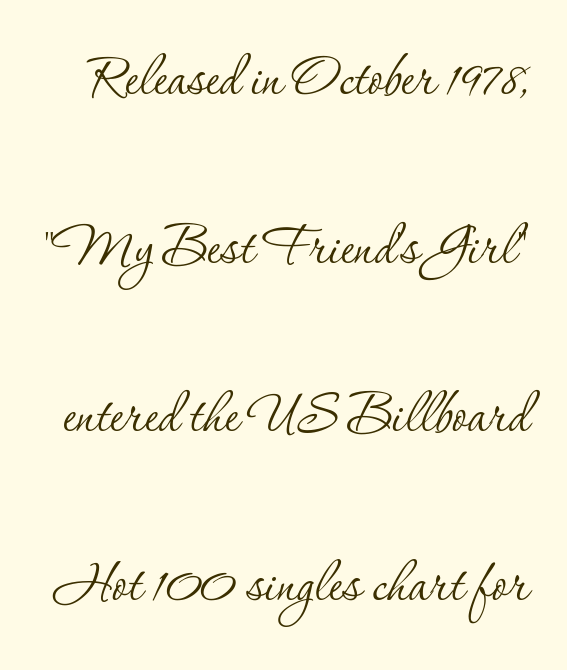
The image shows 70 px thin serif type; set loose line spacing (2.41x), normal letter spacing, not underlined; low stroke contrast and a small x-height.
